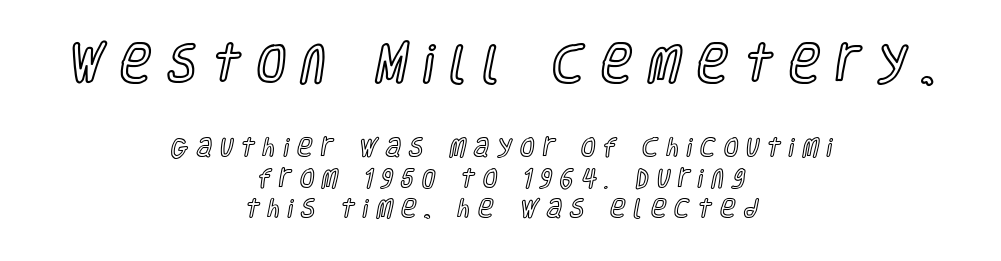
What's the leading like? Ordinary, nothing unusual. Does extra space separate the letters? Yes, quite a lot of it. Which of the two is more prominent by size? The first, at the top. Short and long lines alike share a common midpoint.
